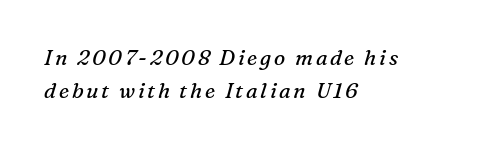
{"italic": "yes", "lean": "right", "slant_degrees": 16, "bold": "no", "underline": "no", "align": "left", "line_spacing": "normal", "line_spacing_ratio": 1.57, "glyph_px": 21}
